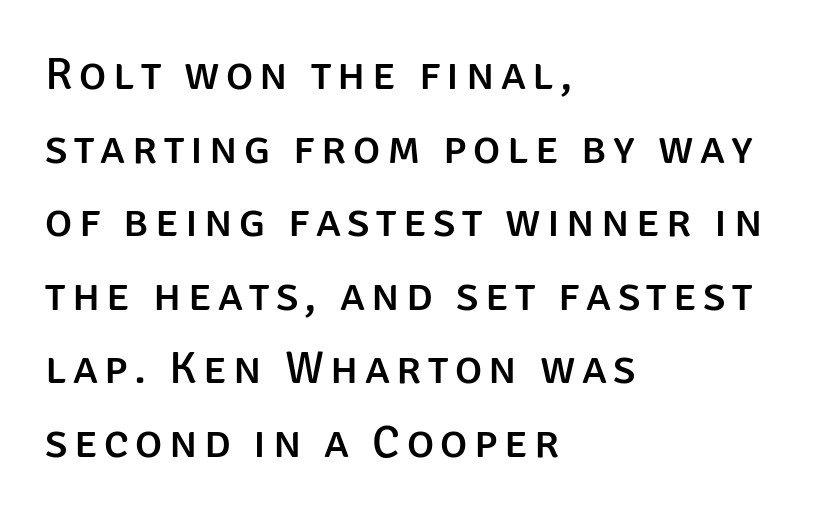
The image shows 46 px sans-serif type, upright; set left-aligned, normal line spacing (1.6x), not underlined; low stroke contrast and a large x-height.
